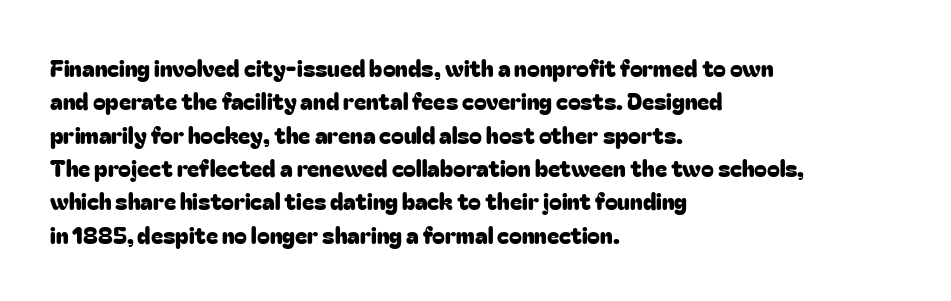
{"italic": "no", "underline": "no", "align": "left", "line_spacing": "normal", "line_spacing_ratio": 1.45, "letter_spacing": "normal", "letter_spacing_em": 0.0, "glyph_px": 23}
